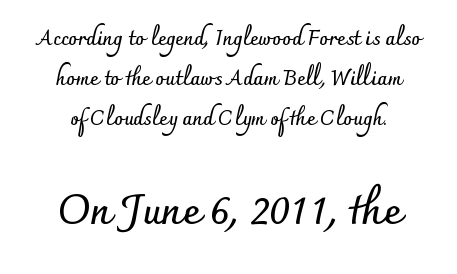
{"serif": "no", "bold": "yes", "weight": "semibold", "width": "normal", "stroke_contrast": "low", "x_height": "small", "monospaced": "no", "underline": "no", "align": "center", "line_spacing": "loose", "line_spacing_ratio": 2.0, "letter_spacing": "normal", "letter_spacing_em": 0.0, "larger_block": "second", "size_ratio": 2.05, "glyph_px": 41}
